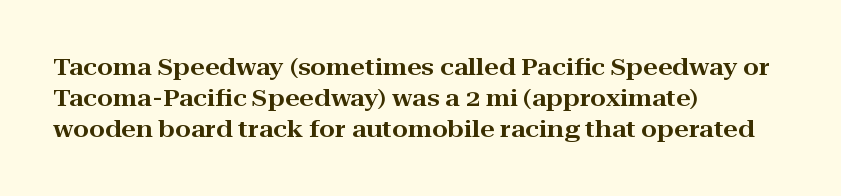
{"italic": "no", "underline": "no", "align": "left", "line_spacing": "normal", "line_spacing_ratio": 1.34, "letter_spacing": "normal", "letter_spacing_em": 0.0, "glyph_px": 23}
